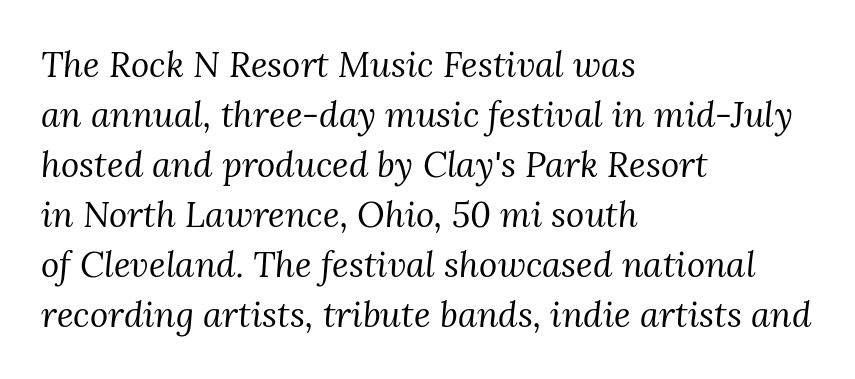
Q: Is the text bold? A: No.
Q: Is the text italic (slanted)? A: Yes, it leans right by about 3 degrees.
Q: Is the typeface a serif or a sans-serif typeface? A: Serif.
Q: Is the text underlined? A: No.
Q: How is the paragraph aligned? A: Left-aligned.
Q: Is the spacing between letters normal or unusually wide? A: Normal.
Q: Is the spacing between lines tight, normal or loose? A: Normal.
Q: Width (condensed, normal, or wide)? A: Normal.
Q: Stroke contrast? A: Medium.
Q: x-height? A: Medium.
Q: Monospaced? A: No.
